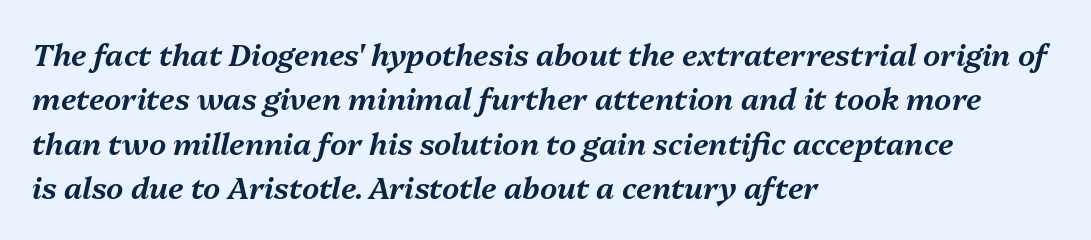
{"italic": "yes", "lean": "right", "slant_degrees": 13, "width": "normal", "stroke_contrast": "medium", "x_height": "medium", "monospaced": "no", "underline": "no", "align": "left", "line_spacing": "normal", "line_spacing_ratio": 1.48, "letter_spacing": "normal", "letter_spacing_em": 0.0, "glyph_px": 30}
